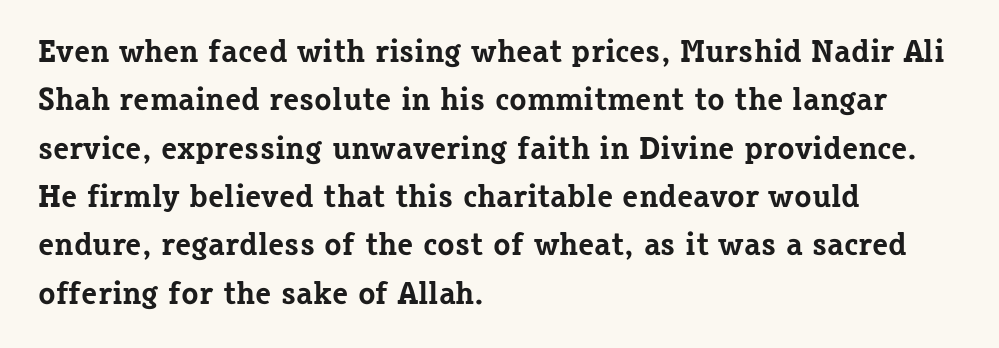
{"serif": "yes", "italic": "no", "bold": "yes", "weight": "bold", "width": "normal", "stroke_contrast": "low", "x_height": "medium", "monospaced": "no", "underline": "no", "align": "left", "line_spacing": "normal", "line_spacing_ratio": 1.51, "letter_spacing": "normal", "letter_spacing_em": 0.0, "glyph_px": 32}
